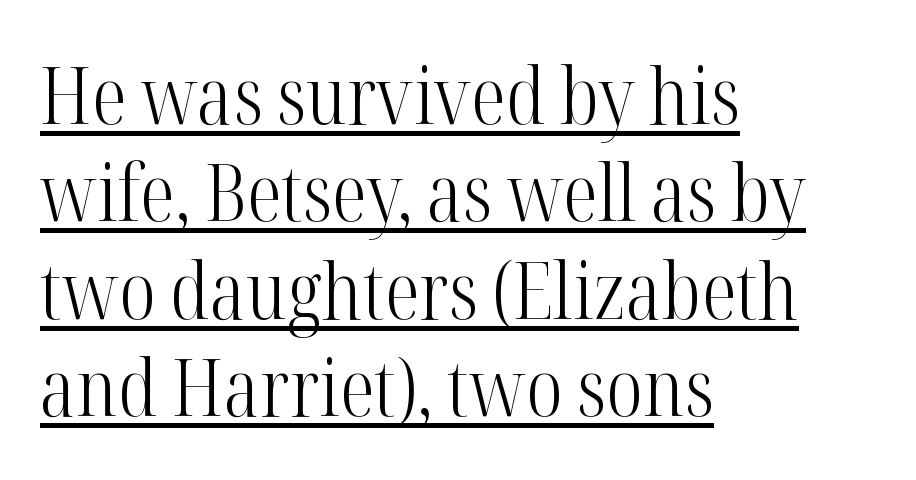
Q: Is the text bold? A: No.
Q: Is the text italic (slanted)? A: No, it is upright.
Q: Is the typeface a serif or a sans-serif typeface? A: Serif.
Q: Is the text underlined? A: Yes.
Q: How is the paragraph aligned? A: Left-aligned.
Q: Is the spacing between letters normal or unusually wide? A: Normal.
Q: Is the spacing between lines tight, normal or loose? A: Normal.
Q: Width (condensed, normal, or wide)? A: Condensed.
Q: Stroke contrast? A: High.
Q: x-height? A: Medium.
Q: Monospaced? A: No.
